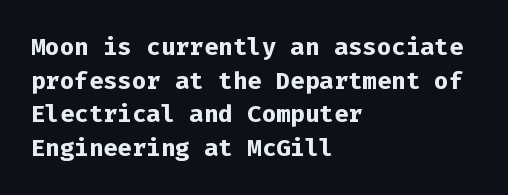
The image shows 24 px bold type, upright; set left-aligned, normal line spacing (1.4x), normal letter spacing, not underlined.
